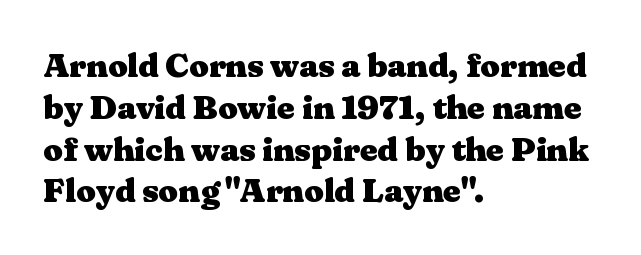
Q: Is the text bold? A: Yes.
Q: Is the text italic (slanted)? A: No, it is upright.
Q: Is the typeface a serif or a sans-serif typeface? A: Serif.
Q: Is the text underlined? A: No.
Q: How is the paragraph aligned? A: Left-aligned.
Q: Is the spacing between letters normal or unusually wide? A: Normal.
Q: Width (condensed, normal, or wide)? A: Wide.
Q: Stroke contrast? A: Medium.
Q: x-height? A: Medium.
Q: Monospaced? A: No.
